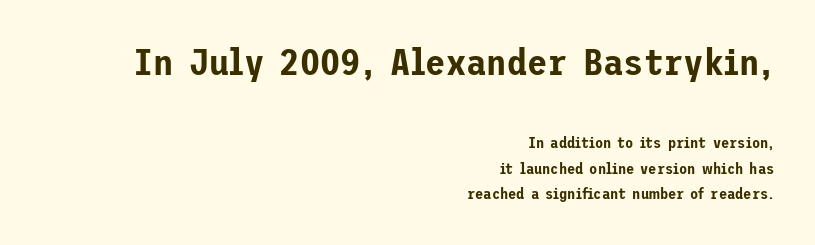
Q: Is the text italic (slanted)? A: No, it is upright.
Q: Is the typeface a serif or a sans-serif typeface? A: Sans-serif.
Q: Is the text underlined? A: No.
Q: How is the paragraph aligned? A: Right-aligned.
Q: Is the spacing between letters normal or unusually wide? A: Normal.
Q: Which block of text is set in a larger size, the first (top) or the second (bottom)? A: The first (top) one.
Q: Width (condensed, normal, or wide)? A: Normal.
Q: Stroke contrast? A: Low.
Q: x-height? A: Medium.
